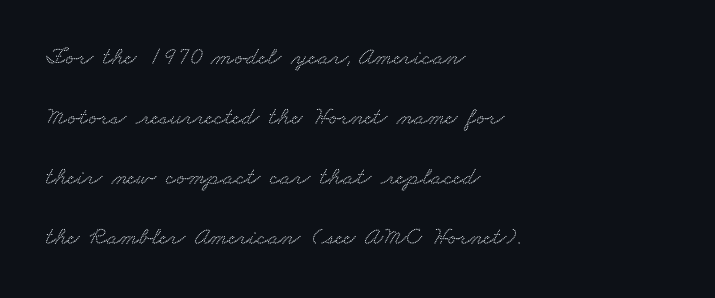
The image shows 25 px text type; set left-aligned, loose line spacing (2.4x), normal letter spacing, not underlined.
